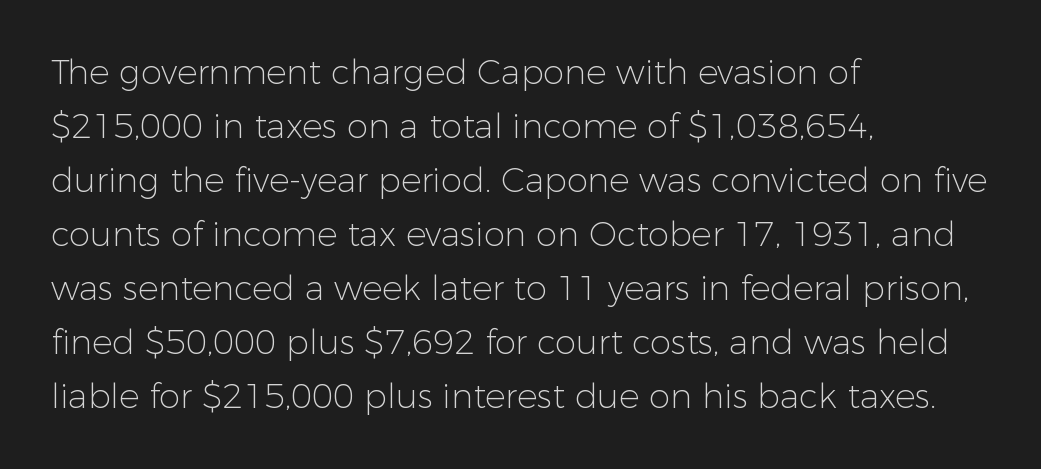
The image shows 34 px light sans-serif type, upright; set left-aligned, normal line spacing (1.59x), normal letter spacing, not underlined; low stroke contrast and a medium x-height.
